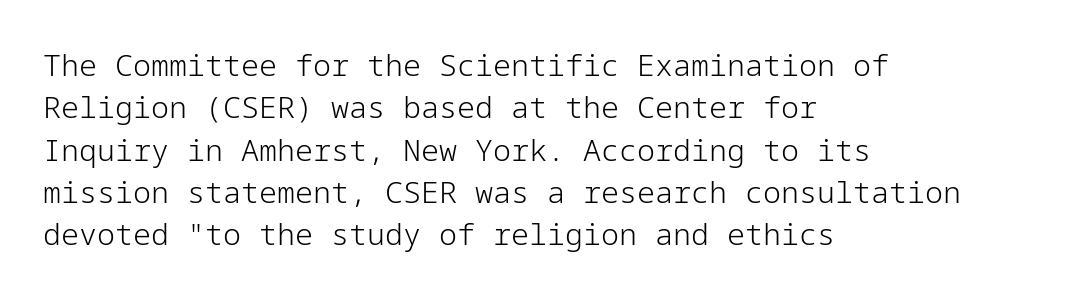
{"serif": "no", "italic": "no", "bold": "no", "weight": "light", "width": "normal", "stroke_contrast": "low", "x_height": "medium", "underline": "no", "align": "left", "line_spacing": "normal", "line_spacing_ratio": 1.41, "letter_spacing": "normal", "letter_spacing_em": 0.0, "glyph_px": 30}
